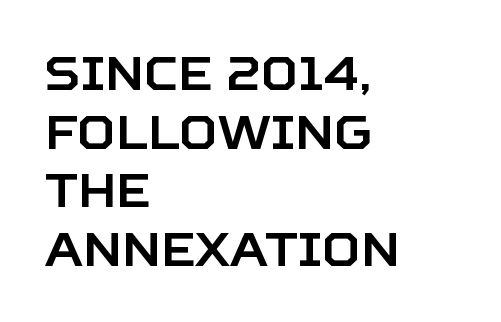
The glyphs in this specimen are sans serif. The string is rendered with underlining switched off. If you measured baseline to baseline, you'd find a middling distance. The face used here is proportionally spaced, like ordinary book or web type. These lines stack with their left ends in a neat column. A typesetter would mark this as roman, not italic.
